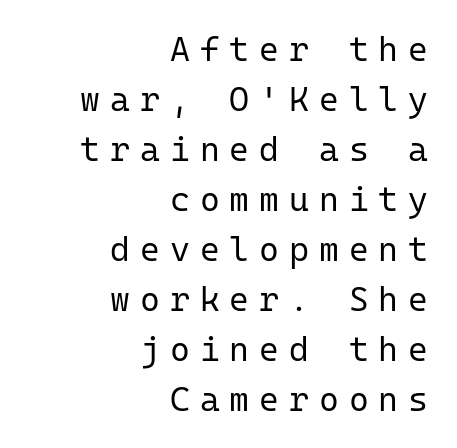
Is there any slant? The stems are plumb. The designer went with a sans here, leaving each stem footless. Tracking value appears strongly positive — letters spread wide. Compared with a flush-left layout, this one pins lines to the opposite, right side.
